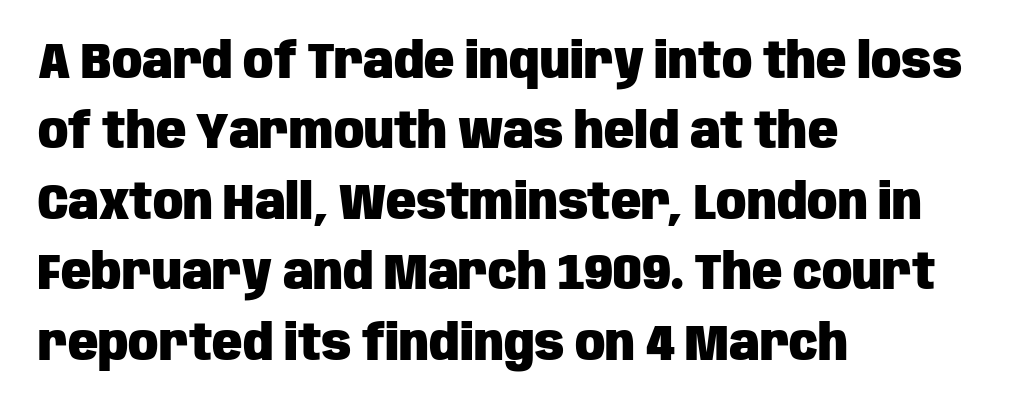
The image shows 50 px heavy, condensed sans-serif type, upright; set left-aligned, normal line spacing (1.41x), normal letter spacing, not underlined; low stroke contrast and a large x-height.
